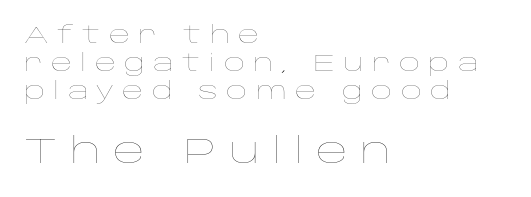
Beneath every word, the page is bare. Proportional: the letters do not fall into vertical columns. Short and long lines alike share a common starting point at left. This is roman type, the default non-slanted kind. Does extra space separate the letters? Yes, quite a lot of it.
